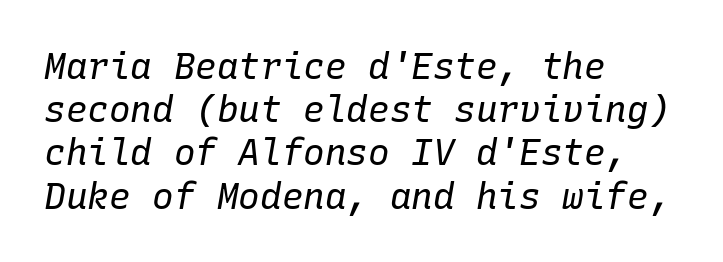
Q: Is the text bold? A: No.
Q: Is the text italic (slanted)? A: Yes, it leans right by about 10 degrees.
Q: Is the text underlined? A: No.
Q: How is the paragraph aligned? A: Left-aligned.
Q: Is the spacing between letters normal or unusually wide? A: Normal.
Q: Width (condensed, normal, or wide)? A: Normal.
Q: Stroke contrast? A: Low.
Q: x-height? A: Medium.
Q: Monospaced? A: Yes.
